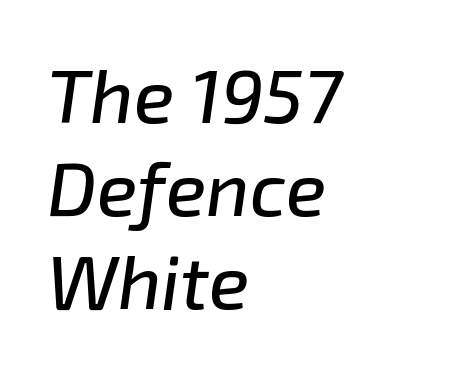
The image shows 75 px text type, italic (leaning right); set left-aligned, line spacing 1.24x, normal letter spacing, not underlined; low stroke contrast and a medium x-height.
